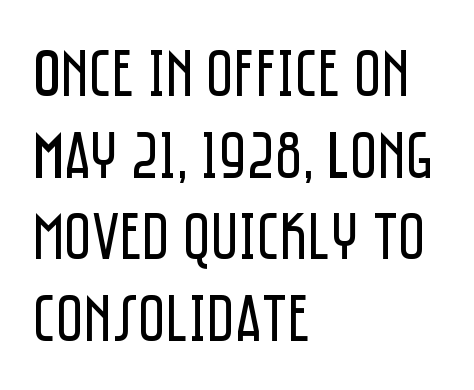
The image shows 67 px regular-weight, condensed sans-serif type, upright; set left-aligned, line spacing 1.22x, normal letter spacing, not underlined; low stroke contrast and a large x-height.
